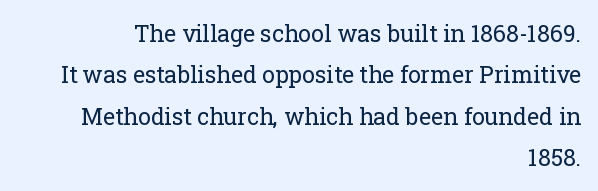
The image shows 23 px text type, upright; set right-aligned, line spacing 1.8x, normal letter spacing, not underlined.
